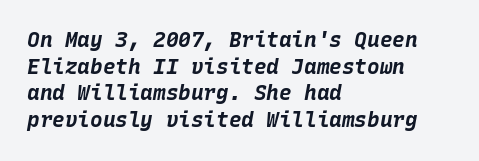
Q: Is the text bold? A: Yes.
Q: Is the text italic (slanted)? A: Yes, it leans right by about 10 degrees.
Q: Is the text underlined? A: No.
Q: How is the paragraph aligned? A: Left-aligned.
Q: Is the spacing between letters normal or unusually wide? A: Normal.
Q: Is the spacing between lines tight, normal or loose? A: Normal.
